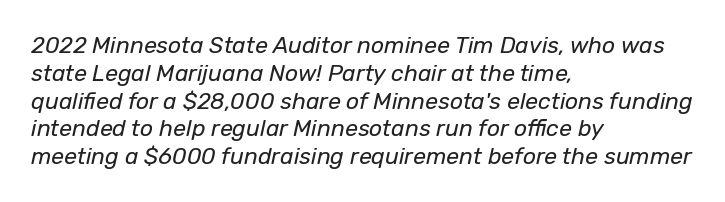
The image shows 23 px text type, italic (leaning right); set left-aligned, line spacing 1.21x, normal letter spacing, not underlined.
